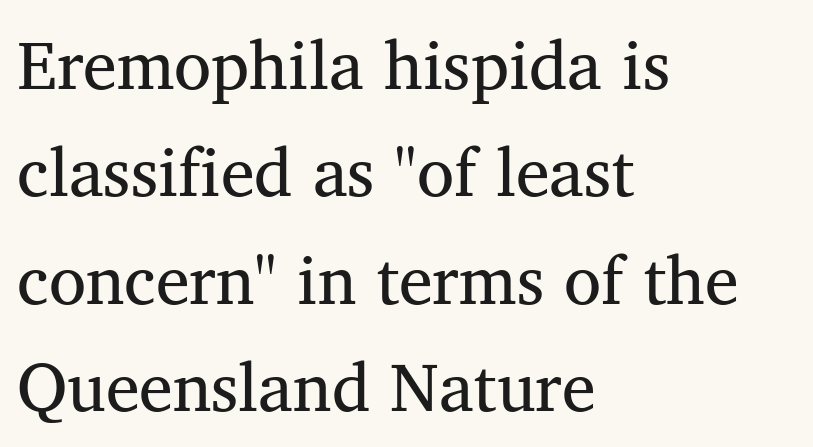
Q: Is the text bold? A: No.
Q: Is the text italic (slanted)? A: No, it is upright.
Q: Is the typeface a serif or a sans-serif typeface? A: Serif.
Q: Is the text underlined? A: No.
Q: How is the paragraph aligned? A: Left-aligned.
Q: Is the spacing between letters normal or unusually wide? A: Normal.
Q: Is the spacing between lines tight, normal or loose? A: Normal.
Q: Width (condensed, normal, or wide)? A: Normal.
Q: Stroke contrast? A: Medium.
Q: x-height? A: Medium.
Q: Monospaced? A: No.
